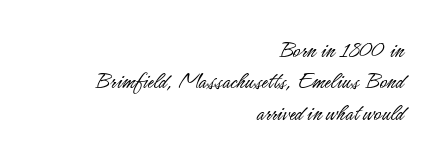
The image shows 25 px text type; set right-aligned, normal line spacing (1.26x), normal letter spacing, not underlined.
